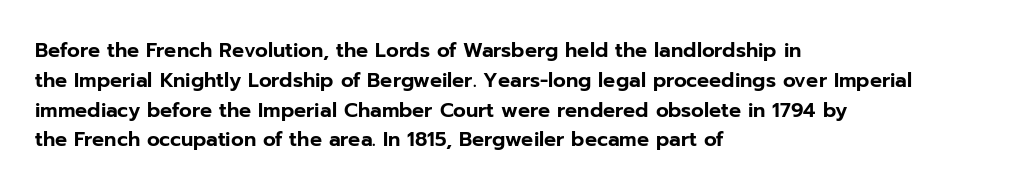
Q: Is the text italic (slanted)? A: No, it is upright.
Q: Is the text underlined? A: No.
Q: How is the paragraph aligned? A: Left-aligned.
Q: Is the spacing between letters normal or unusually wide? A: Normal.
Q: Is the spacing between lines tight, normal or loose? A: Normal.
